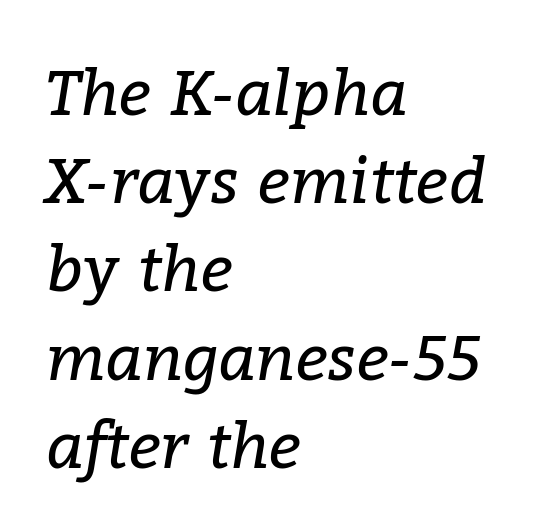
The image shows 63 px regular-weight serif type, italic (leaning right); set left-aligned, normal line spacing (1.4x), normal letter spacing, not underlined; low stroke contrast and a medium x-height.
